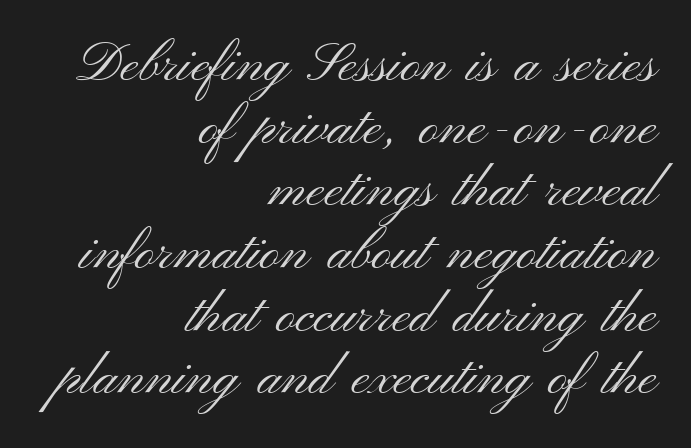
Q: Is the text bold? A: No.
Q: Is the text italic (slanted)? A: Yes.
Q: Is the typeface a serif or a sans-serif typeface? A: Sans-serif.
Q: Is the text underlined? A: No.
Q: How is the paragraph aligned? A: Right-aligned.
Q: Is the spacing between letters normal or unusually wide? A: Normal.
Q: Is the spacing between lines tight, normal or loose? A: Tight.
Q: Width (condensed, normal, or wide)? A: Wide.
Q: Stroke contrast? A: Medium.
Q: x-height? A: Small.
Q: Monospaced? A: No.
